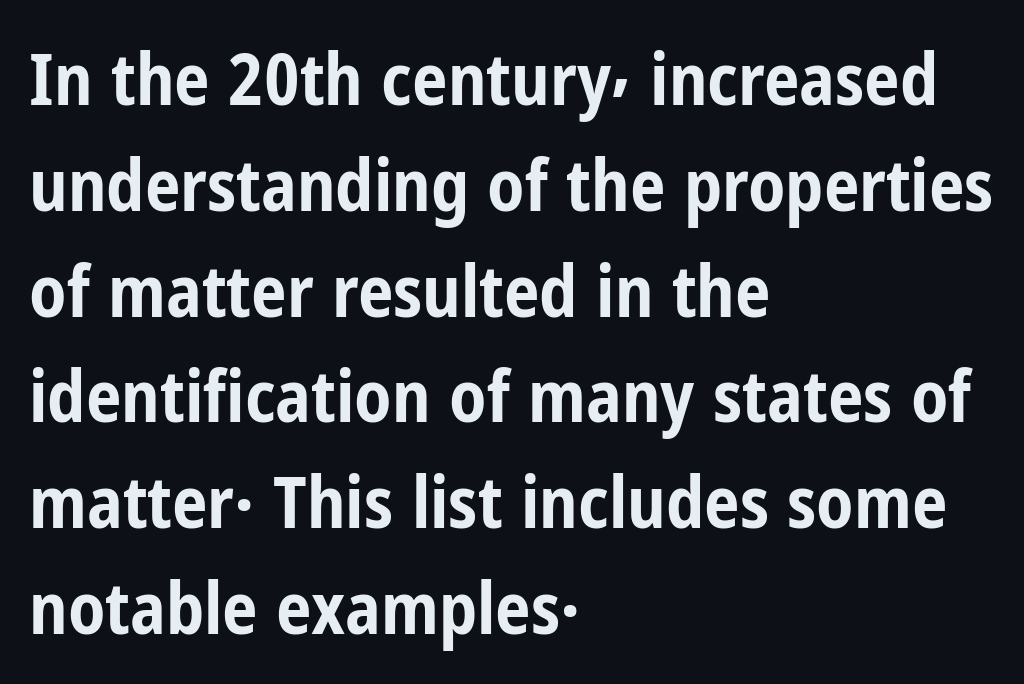
Spacing between characters is what you'd get straight out of the box. Typographic density is high because the face is bold. Upright lettering throughout. Do the characters align in a grid? No, the font is proportional. The lines in this sample share a left origin and differ only in where they stop.
